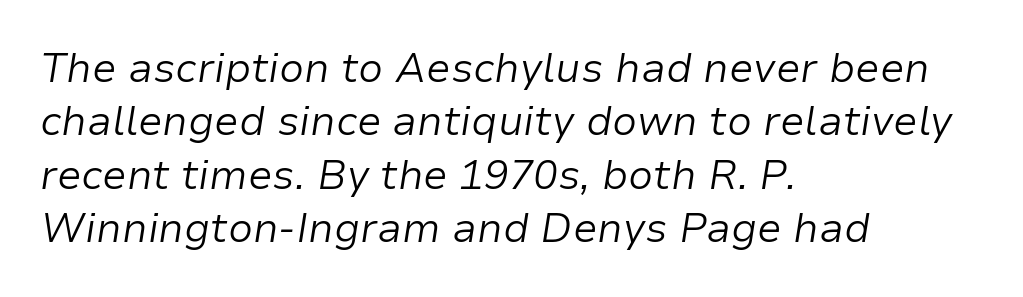
This rendering features lettering with no underline. Notice how the stems are inclined rather than vertical — that's the hallmark of italics. Caption: multi-line text, flush left, ragged right. You could not count columns in this text — the font is proportionally spaced. Weight: in the light-to-regular range. This sample keeps an unexceptional amount of space between lines.
